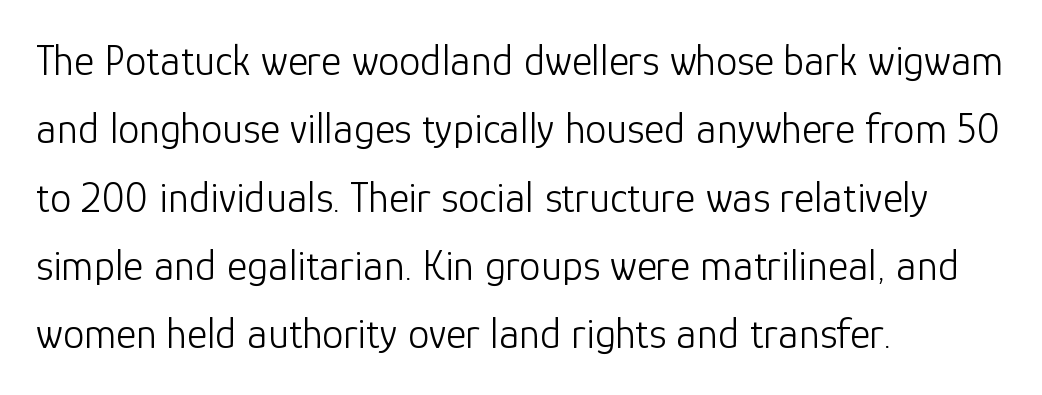
The line-height multiplier appears to be the usual default. The passage shown is typed in a proportional face where columns would drift. This is roman type, the default non-slanted kind. Line beginnings align vertically; line endings do not. Bare-footed words on every line. The glyphs in this specimen are sans serif.
